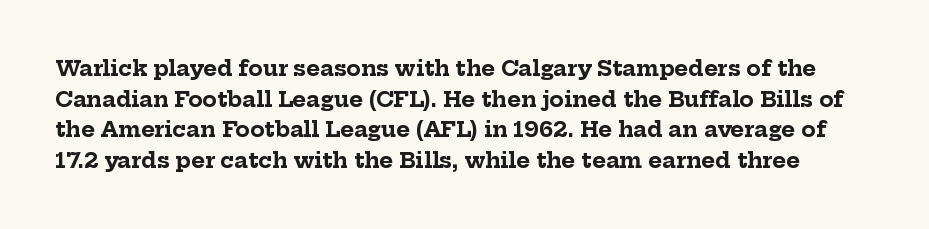
The image shows 21 px bold type, upright; set normal line spacing (1.46x), normal letter spacing, not underlined.
